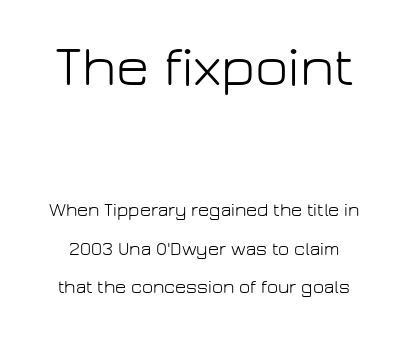
The image shows 57 px light sans-serif type, upright; set loose line spacing (2.04x), normal letter spacing, not underlined; the first (top) block is 3.0x larger; low stroke contrast and a medium x-height.
